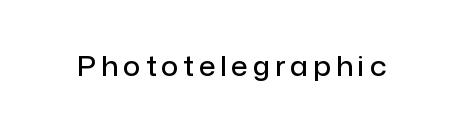
The image shows 27 px text type, upright; set not underlined.
